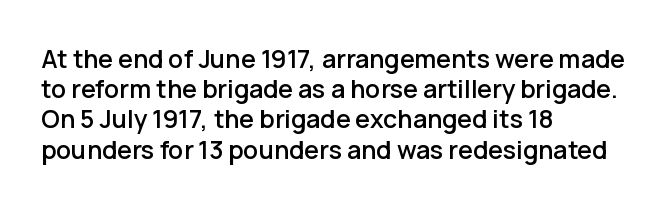
Q: Is the text italic (slanted)? A: No, it is upright.
Q: Is the text underlined? A: No.
Q: How is the paragraph aligned? A: Left-aligned.
Q: Is the spacing between letters normal or unusually wide? A: Normal.
